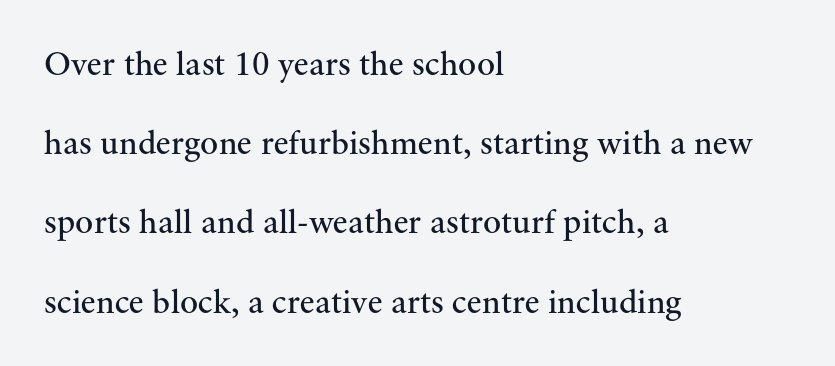
The image shows 34 px regular-weight serif type, upright; set left-aligned, loose line spacing (2.33x), normal letter spacing, not underlined; medium stroke contrast and a small x-height.
